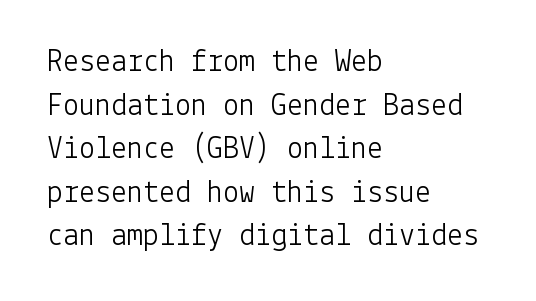
The image shows 32 px light sans-serif type, upright; set left-aligned, normal line spacing (1.36x), normal letter spacing, not underlined; low stroke contrast and a medium x-height.
